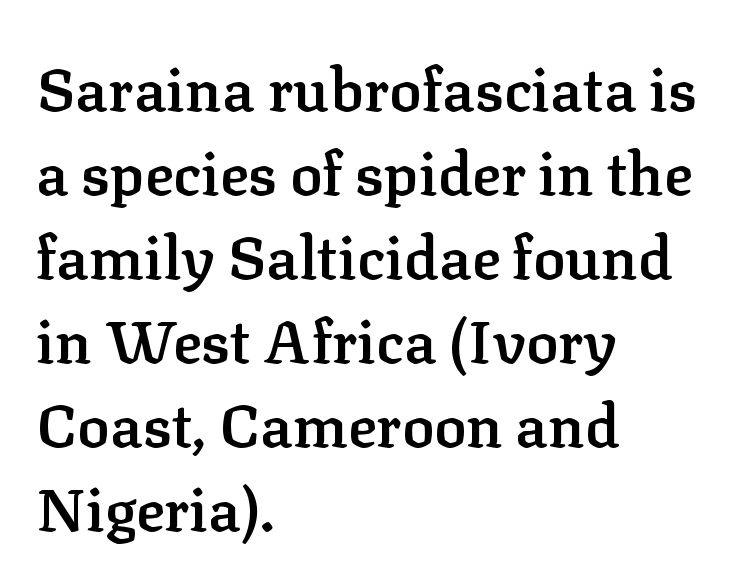
{"serif": "yes", "italic": "no", "bold": "semi", "weight": "semibold", "width": "normal", "stroke_contrast": "low", "x_height": "medium", "monospaced": "no", "underline": "no", "align": "left", "line_spacing": "normal", "line_spacing_ratio": 1.4, "letter_spacing": "normal", "letter_spacing_em": 0.0, "glyph_px": 60}
